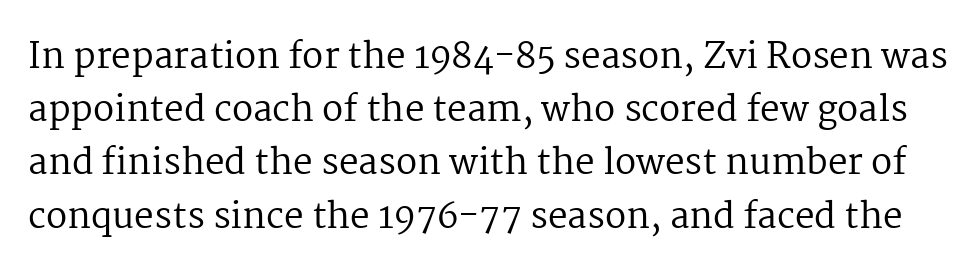
Q: Is the text bold? A: No.
Q: Is the text italic (slanted)? A: No, it is upright.
Q: Is the typeface a serif or a sans-serif typeface? A: Serif.
Q: Is the text underlined? A: No.
Q: Is the spacing between letters normal or unusually wide? A: Normal.
Q: Is the spacing between lines tight, normal or loose? A: Normal.
Q: Width (condensed, normal, or wide)? A: Normal.
Q: Stroke contrast? A: Medium.
Q: x-height? A: Medium.
Q: Monospaced? A: No.
